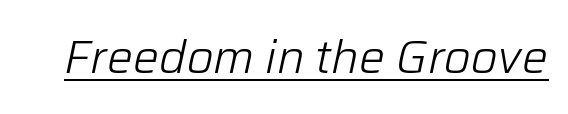
Q: Is the text bold? A: No.
Q: Is the text italic (slanted)? A: Yes, it leans right by about 12 degrees.
Q: Is the text underlined? A: Yes.
Q: Is the spacing between letters normal or unusually wide? A: Normal.
Q: Width (condensed, normal, or wide)? A: Normal.
Q: Stroke contrast? A: Low.
Q: x-height? A: Medium.
Q: Monospaced? A: No.
